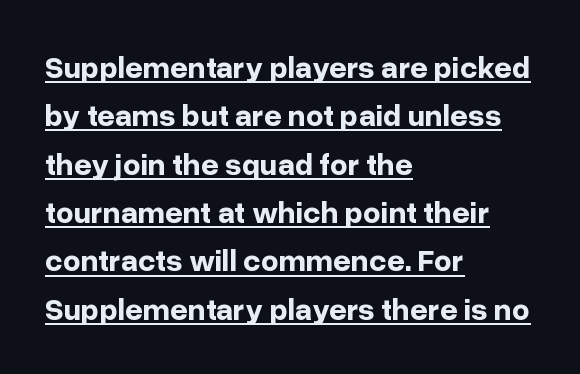
Q: Is the text bold? A: Yes.
Q: Is the text italic (slanted)? A: No, it is upright.
Q: Is the typeface a serif or a sans-serif typeface? A: Sans-serif.
Q: Is the text underlined? A: Yes.
Q: How is the paragraph aligned? A: Left-aligned.
Q: Is the spacing between letters normal or unusually wide? A: Normal.
Q: Is the spacing between lines tight, normal or loose? A: Normal.
Q: Width (condensed, normal, or wide)? A: Normal.
Q: Stroke contrast? A: Low.
Q: x-height? A: Medium.
Q: Monospaced? A: No.
